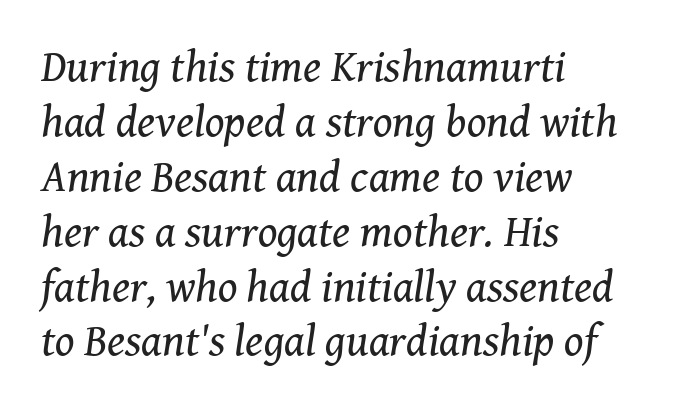
The image shows 45 px regular-weight serif type, italic (leaning right); set left-aligned, line spacing 1.22x, normal letter spacing, not underlined; medium stroke contrast and a medium x-height.
